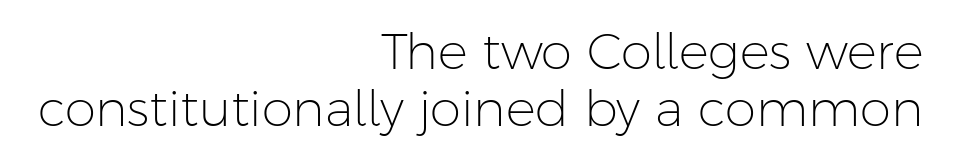
The image shows 50 px light sans-serif type, upright; set right-aligned, tight line spacing (1.14x), normal letter spacing, not underlined; low stroke contrast and a medium x-height.
